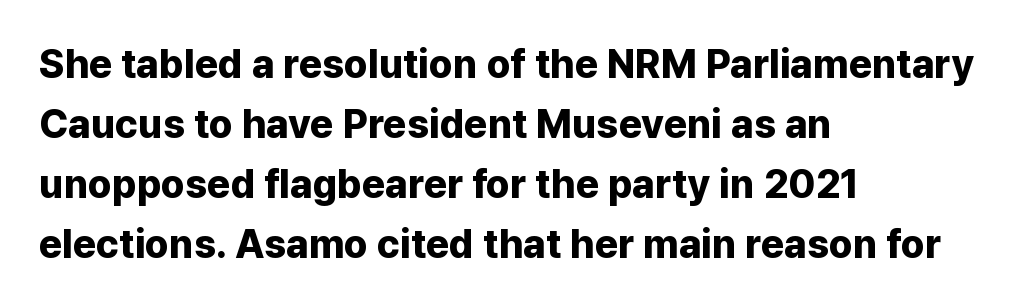
{"serif": "no", "italic": "no", "bold": "yes", "weight": "bold", "width": "normal", "stroke_contrast": "low", "x_height": "medium", "monospaced": "no", "underline": "no", "align": "left", "line_spacing": "normal", "line_spacing_ratio": 1.5, "letter_spacing": "normal", "letter_spacing_em": 0.0, "glyph_px": 40}
